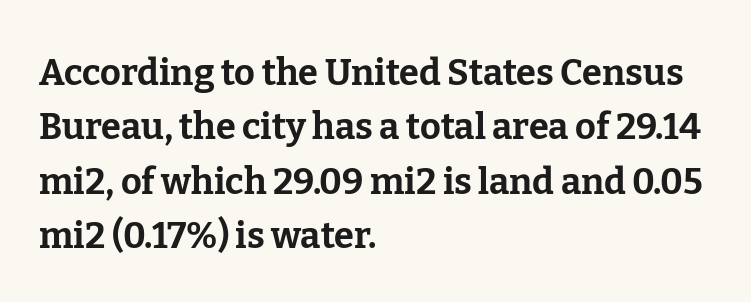
Q: Is the text bold? A: Yes.
Q: Is the text italic (slanted)? A: No, it is upright.
Q: Is the typeface a serif or a sans-serif typeface? A: Serif.
Q: Is the text underlined? A: No.
Q: How is the paragraph aligned? A: Left-aligned.
Q: Is the spacing between letters normal or unusually wide? A: Normal.
Q: Is the spacing between lines tight, normal or loose? A: Normal.
Q: Width (condensed, normal, or wide)? A: Normal.
Q: Stroke contrast? A: Low.
Q: x-height? A: Medium.
Q: Monospaced? A: No.
